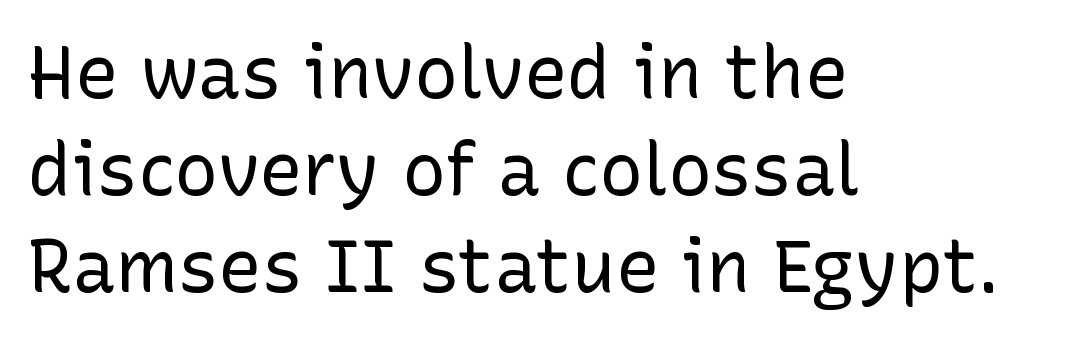
{"serif": "no", "italic": "no", "bold": "no", "weight": "regular", "width": "normal", "stroke_contrast": "low", "x_height": "medium", "monospaced": "no", "underline": "no", "align": "left", "line_spacing": "normal", "line_spacing_ratio": 1.33, "letter_spacing": "normal", "letter_spacing_em": 0.0, "glyph_px": 73}
